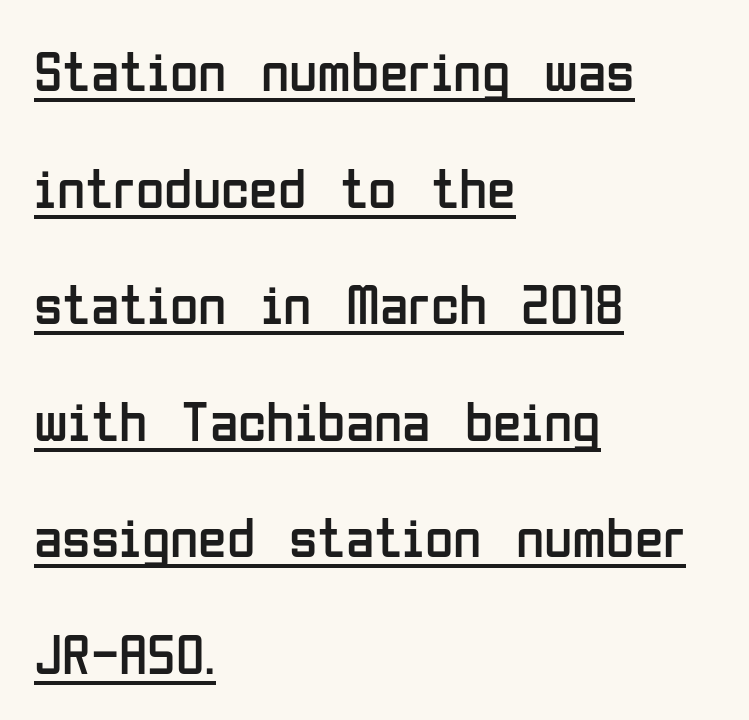
A classic flush-left, rag-right setting is used for this passage. Leading is clearly above the norm, producing a sparse column. Here the glyphs are tracked normally, forming tight word shapes. A typesetter would call this proportional, since set widths differ per character. This is roman type, the default non-slanted kind.
